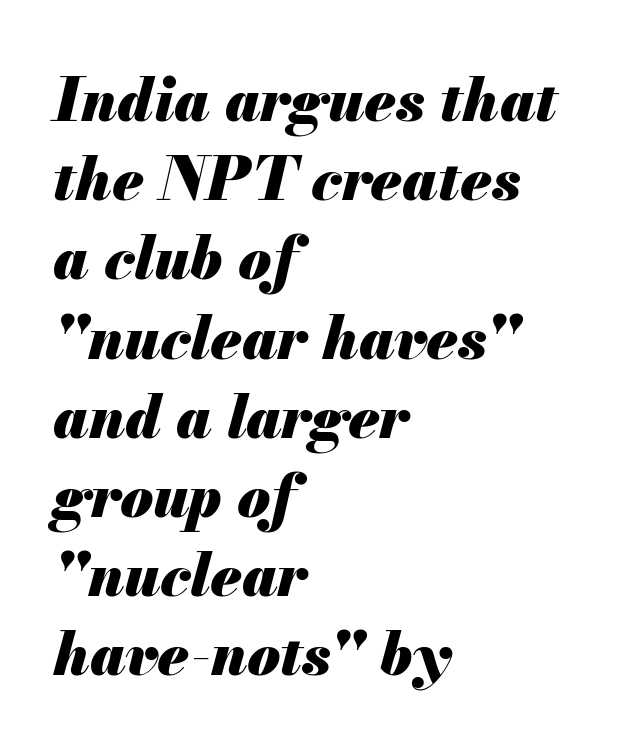
Note the varied advance widths — an 'i' is clearly narrower than an 'm'. Leading matches the norm, producing a regular column. Decoration check: the copy has no underline. No extra tracking has been applied to these lines.
